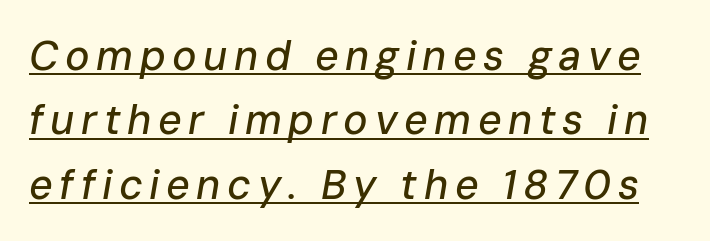
Q: Is the text italic (slanted)? A: Yes, it leans right by about 10 degrees.
Q: Is the text underlined? A: Yes.
Q: Is the spacing between lines tight, normal or loose? A: Normal.
Q: Width (condensed, normal, or wide)? A: Normal.
Q: Stroke contrast? A: Low.
Q: x-height? A: Medium.
Q: Monospaced? A: No.
